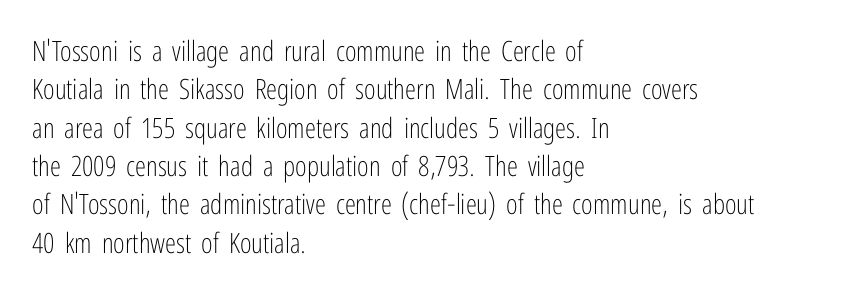
The designer left line spacing at the default. Only glyphs here, with clear space below each row. Tracking here is standard; glyphs follow each other at the usual distance. The cut favours lightness, reaching ordinary text weight at its darkest.
